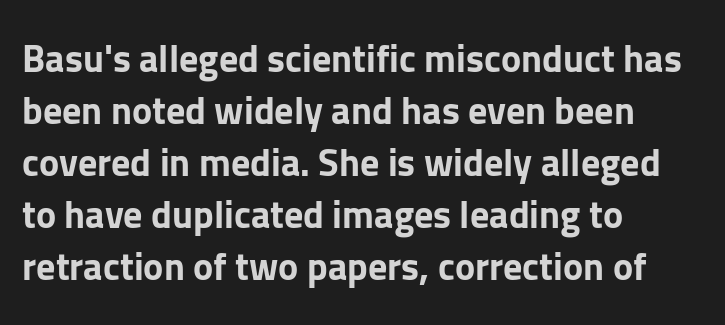
{"serif": "no", "italic": "no", "bold": "yes", "weight": "bold", "width": "normal", "stroke_contrast": "low", "x_height": "medium", "monospaced": "no", "underline": "no", "align": "left", "line_spacing": "normal", "line_spacing_ratio": 1.37, "letter_spacing": "normal", "letter_spacing_em": 0.0, "glyph_px": 38}
